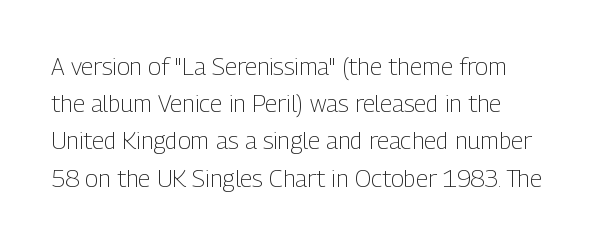
The image shows 24 px text type, upright; set normal line spacing (1.55x), normal letter spacing, not underlined.
